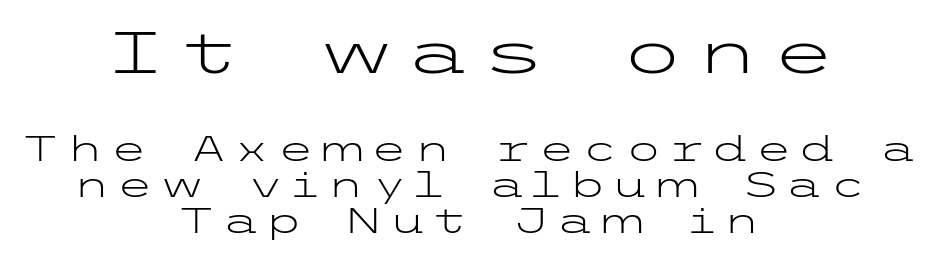
Q: Is the text bold? A: No.
Q: Is the text italic (slanted)? A: No, it is upright.
Q: Is the typeface a serif or a sans-serif typeface? A: Sans-serif.
Q: Is the text underlined? A: No.
Q: How is the paragraph aligned? A: Centered.
Q: Is the spacing between lines tight, normal or loose? A: Tight.
Q: Which block of text is set in a larger size, the first (top) or the second (bottom)? A: The first (top) one.
Q: Width (condensed, normal, or wide)? A: Wide.
Q: Stroke contrast? A: Low.
Q: x-height? A: Medium.
